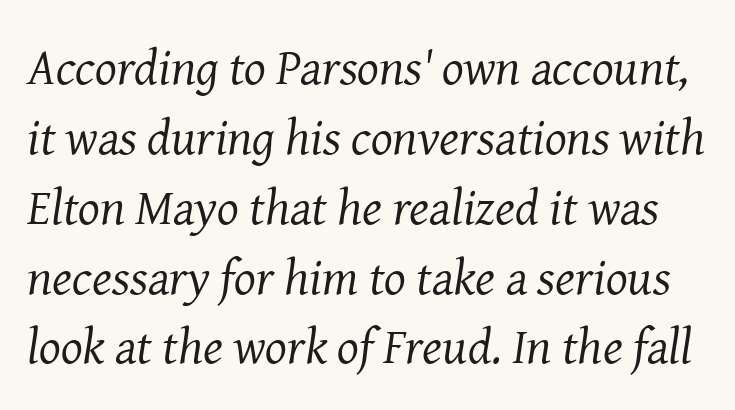
Q: Is the text bold? A: No.
Q: Is the text italic (slanted)? A: Yes, it leans right by about 8 degrees.
Q: Is the typeface a serif or a sans-serif typeface? A: Serif.
Q: Is the text underlined? A: No.
Q: Is the spacing between letters normal or unusually wide? A: Normal.
Q: Is the spacing between lines tight, normal or loose? A: Normal.
Q: Width (condensed, normal, or wide)? A: Normal.
Q: Stroke contrast? A: Medium.
Q: x-height? A: Medium.
Q: Monospaced? A: No.
